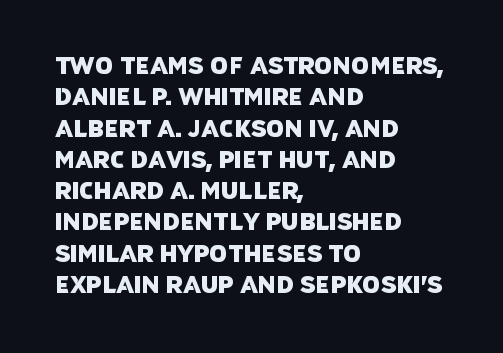
Students, note that the glyphs here touch the page at normal intervals. Rule under the text: the space is simply empty. Summary of vertical rhythm: regular, with standard interline spacing. Horizontally, the lines are justified to the leading edge only.
